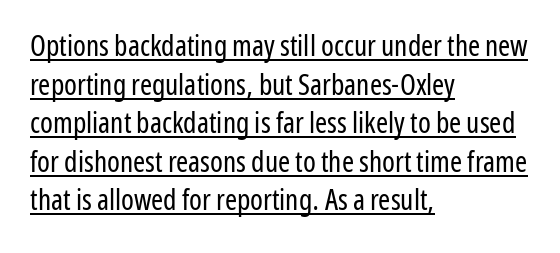
The image shows 29 px regular-weight, condensed sans-serif type, upright; set left-aligned, normal line spacing (1.33x), normal letter spacing, underlined; low stroke contrast and a medium x-height.
